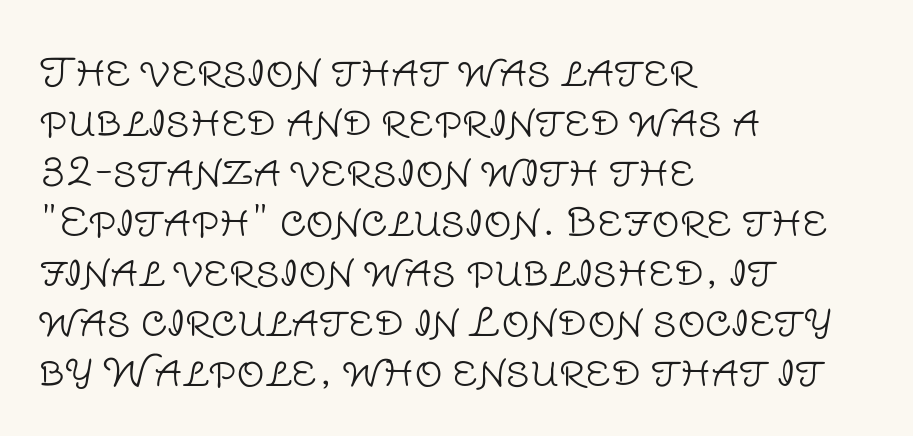
The image shows 39 px light sans-serif type; set left-aligned, normal line spacing (1.28x), normal letter spacing, not underlined; low stroke contrast and a large x-height.
